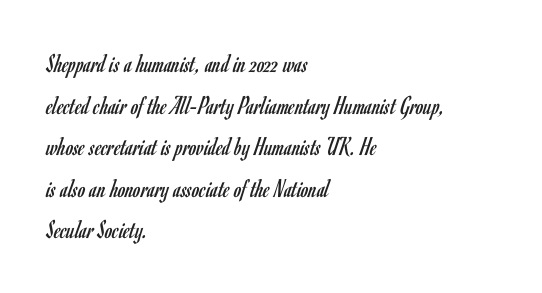
{"bold": "no", "underline": "no", "align": "left", "line_spacing": "normal", "line_spacing_ratio": 1.54, "letter_spacing": "normal", "letter_spacing_em": 0.0, "glyph_px": 27}
